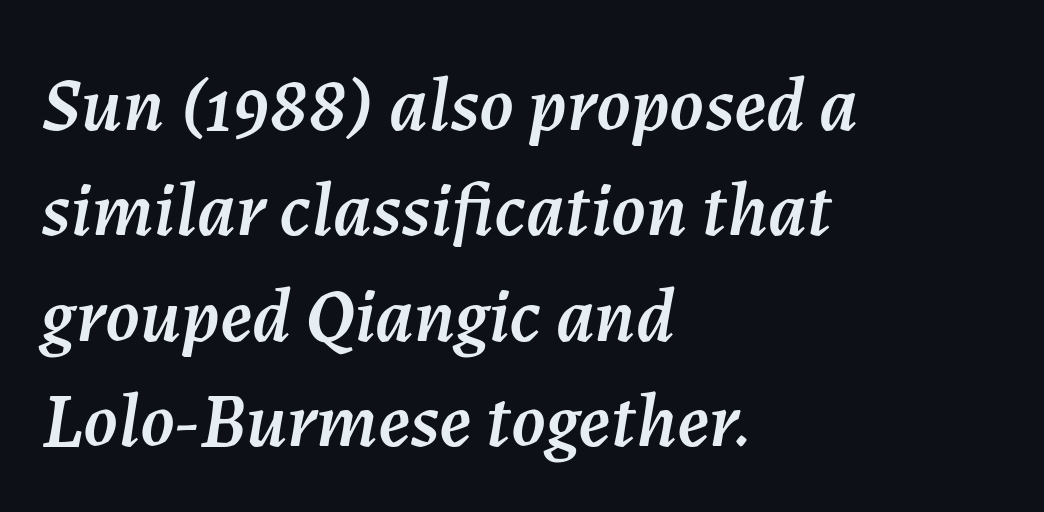
The image shows 77 px text type, italic (leaning right); set left-aligned, normal line spacing (1.37x), normal letter spacing, not underlined; medium stroke contrast and a medium x-height.
